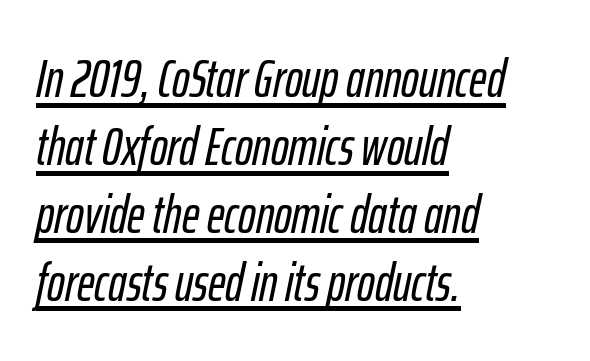
Q: Is the text italic (slanted)? A: Yes, it leans right by about 12 degrees.
Q: Is the text underlined? A: Yes.
Q: How is the paragraph aligned? A: Left-aligned.
Q: Is the spacing between letters normal or unusually wide? A: Normal.
Q: Is the spacing between lines tight, normal or loose? A: Normal.
Q: Width (condensed, normal, or wide)? A: Condensed.
Q: Stroke contrast? A: Low.
Q: x-height? A: Medium.
Q: Monospaced? A: No.
